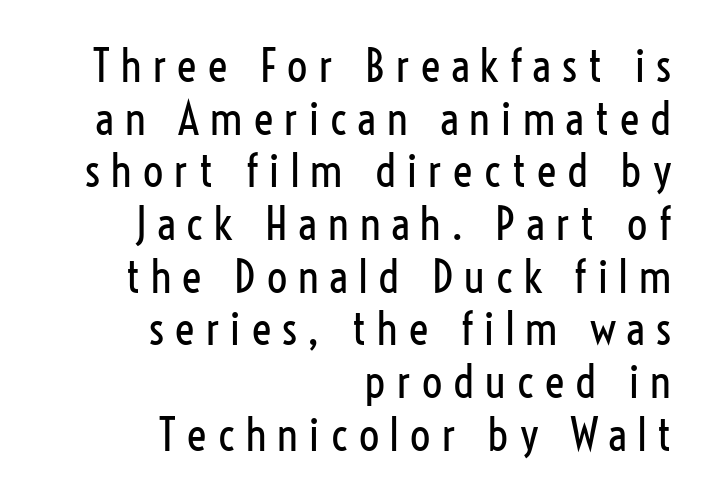
Q: Is the text bold? A: No.
Q: Is the text italic (slanted)? A: No, it is upright.
Q: Is the typeface a serif or a sans-serif typeface? A: Sans-serif.
Q: Is the text underlined? A: No.
Q: How is the paragraph aligned? A: Right-aligned.
Q: Is the spacing between letters normal or unusually wide? A: Unusually wide.
Q: Width (condensed, normal, or wide)? A: Condensed.
Q: Stroke contrast? A: Low.
Q: x-height? A: Medium.
Q: Monospaced? A: No.
